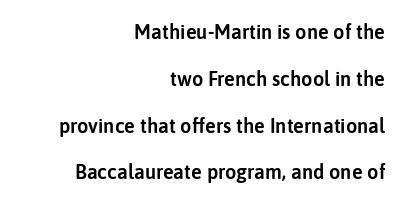
{"italic": "no", "underline": "no", "align": "right", "line_spacing": "loose", "line_spacing_ratio": 2.34, "letter_spacing": "normal", "letter_spacing_em": 0.0, "glyph_px": 20}
